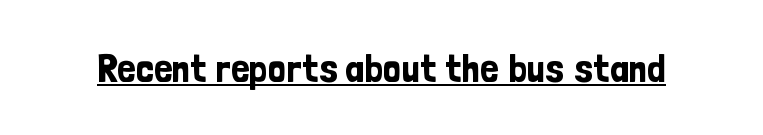
Q: Is the text italic (slanted)? A: No, it is upright.
Q: Is the typeface a serif or a sans-serif typeface? A: Sans-serif.
Q: Is the text underlined? A: Yes.
Q: Is the spacing between letters normal or unusually wide? A: Normal.
Q: Width (condensed, normal, or wide)? A: Condensed.
Q: Stroke contrast? A: Low.
Q: x-height? A: Medium.
Q: Monospaced? A: No.
